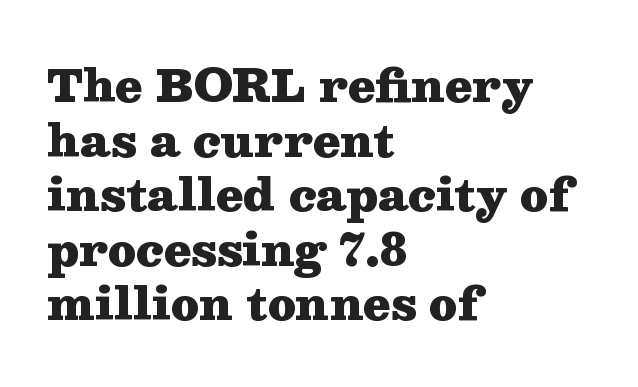
The image shows 44 px heavy, wide serif type, upright; set left-aligned, line spacing 1.24x, normal letter spacing, not underlined; medium stroke contrast and a medium x-height.
